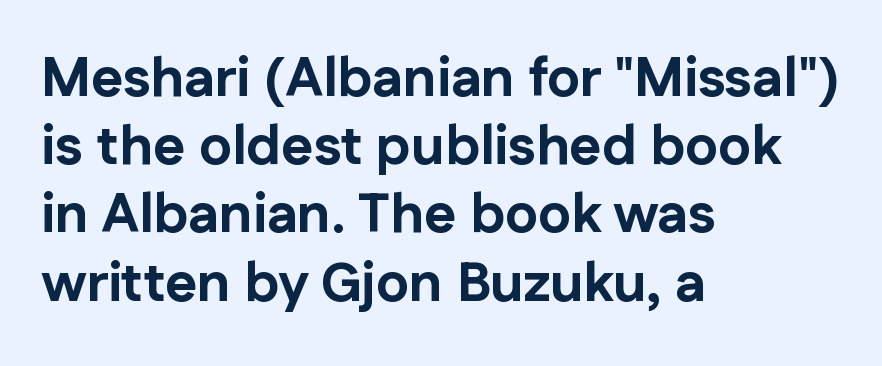
The image shows 55 px bold sans-serif type, upright; set left-aligned, line spacing 1.24x, normal letter spacing, not underlined; low stroke contrast and a medium x-height.
